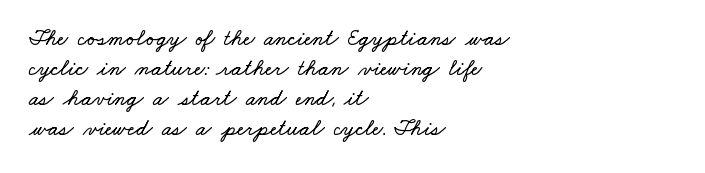
{"underline": "no", "align": "left", "line_spacing": "normal", "line_spacing_ratio": 1.31, "letter_spacing": "normal", "letter_spacing_em": 0.0, "glyph_px": 23}
